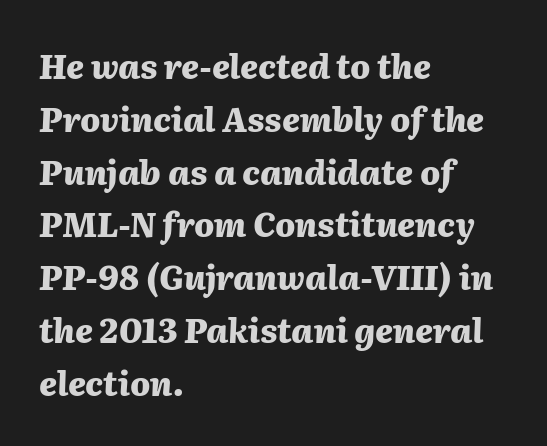
The image shows 33 px heavy type, italic (leaning right); set left-aligned, normal line spacing (1.6x), normal letter spacing, not underlined; medium stroke contrast and a medium x-height.
